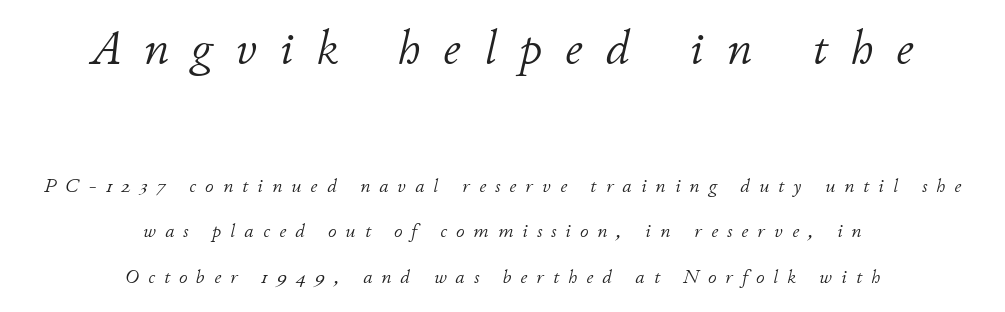
{"italic": "yes", "lean": "right", "slant_degrees": 11, "bold": "no", "weight": "light", "width": "normal", "stroke_contrast": "low", "x_height": "small", "monospaced": "no", "underline": "no", "align": "center", "line_spacing": "loose", "line_spacing_ratio": 2.4, "letter_spacing": "wide", "letter_spacing_em": 0.48, "larger_block": "first", "size_ratio": 2.53, "glyph_px": 48}
